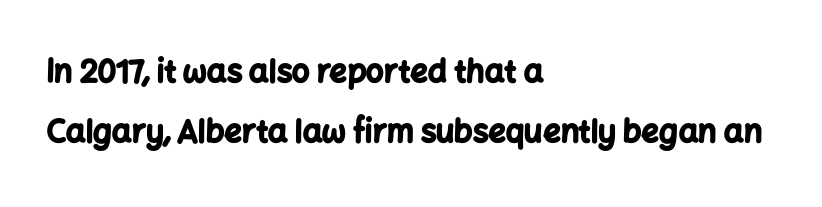
{"serif": "no", "italic": "no", "bold": "yes", "weight": "bold", "width": "normal", "stroke_contrast": "low", "x_height": "medium", "monospaced": "no", "underline": "no", "align": "left", "line_spacing": "loose", "line_spacing_ratio": 1.93, "letter_spacing": "normal", "letter_spacing_em": 0.0, "glyph_px": 31}
